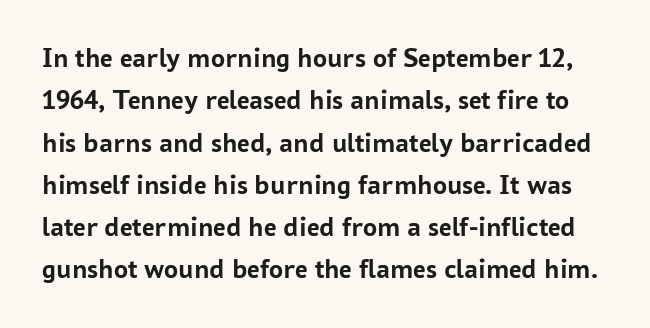
Q: Is the text bold? A: Yes.
Q: Is the text italic (slanted)? A: No, it is upright.
Q: Is the typeface a serif or a sans-serif typeface? A: Sans-serif.
Q: Is the text underlined? A: No.
Q: Is the spacing between letters normal or unusually wide? A: Normal.
Q: Is the spacing between lines tight, normal or loose? A: Normal.
Q: Width (condensed, normal, or wide)? A: Normal.
Q: Stroke contrast? A: Low.
Q: x-height? A: Medium.
Q: Monospaced? A: No.
